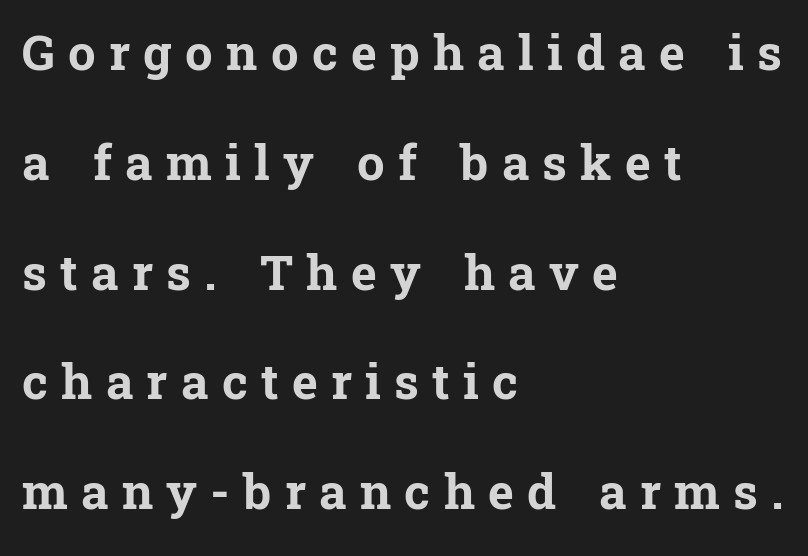
The image shows 49 px bold serif type, upright; set left-aligned, loose line spacing (2.24x), unusually wide letter spacing (+0.27 em), not underlined; low stroke contrast and a medium x-height.
